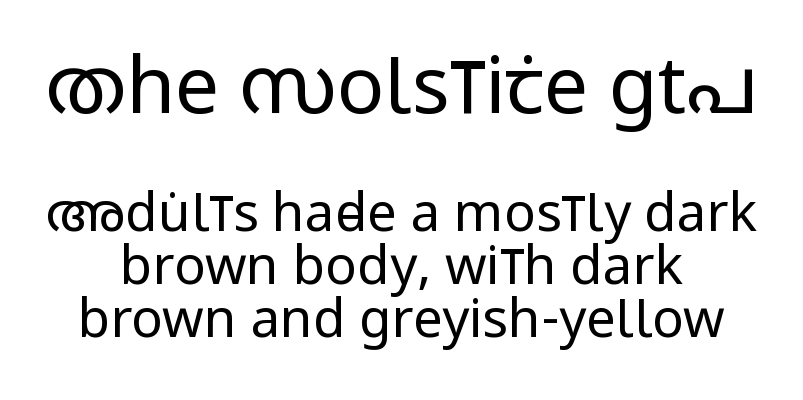
The image shows 79 px regular-weight, condensed sans-serif type, upright; set centered, tight line spacing (1.0x), normal letter spacing, not underlined; the first (top) block is 1.49x larger; low stroke contrast and a large x-height.
